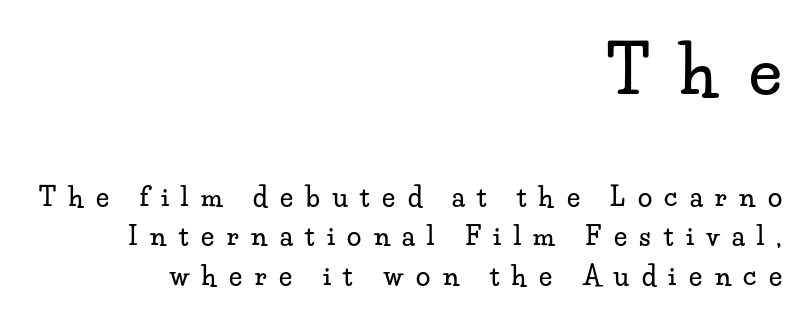
This sample uses a serif face. Notice how the passage keeps a crisp vertical edge on the right only. A typesetter would call this proportional, since set widths differ per character. Which of the two is more prominent by size? The first, at the top.
